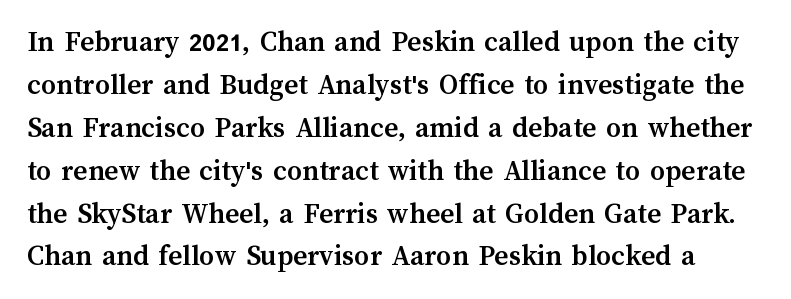
{"italic": "no", "bold": "yes", "weight": "semibold", "width": "normal", "stroke_contrast": "medium", "x_height": "medium", "monospaced": "no", "underline": "no", "line_spacing": "normal", "line_spacing_ratio": 1.43, "letter_spacing": "normal", "letter_spacing_em": 0.0, "glyph_px": 30}
